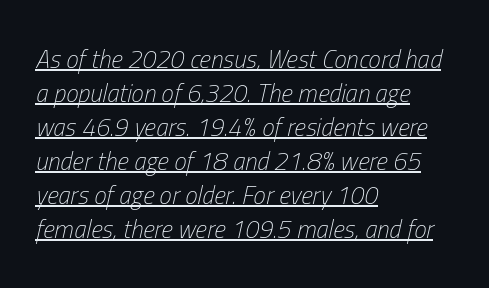
Q: Is the text bold? A: No.
Q: Is the text italic (slanted)? A: Yes, it leans right by about 13 degrees.
Q: Is the text underlined? A: Yes.
Q: How is the paragraph aligned? A: Left-aligned.
Q: Is the spacing between letters normal or unusually wide? A: Normal.
Q: Is the spacing between lines tight, normal or loose? A: Normal.
